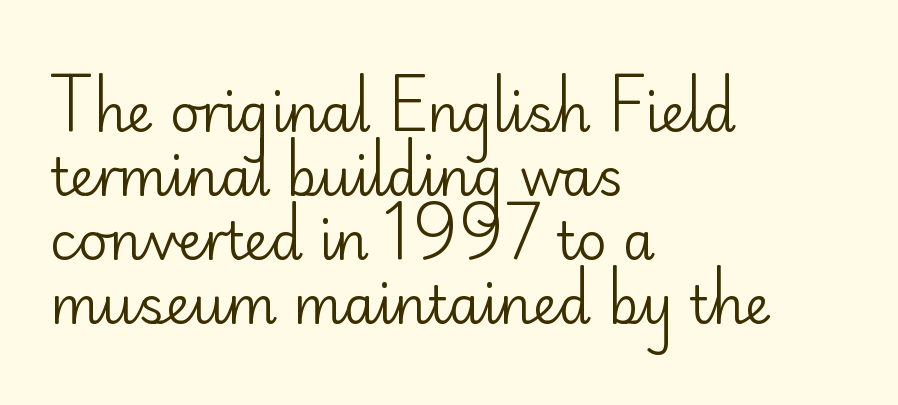
{"serif": "no", "italic": "no", "bold": "no", "weight": "regular", "width": "normal", "stroke_contrast": "low", "x_height": "small", "monospaced": "no", "underline": "no", "align": "left", "line_spacing_ratio": 1.23, "letter_spacing": "normal", "letter_spacing_em": 0.0, "glyph_px": 52}
